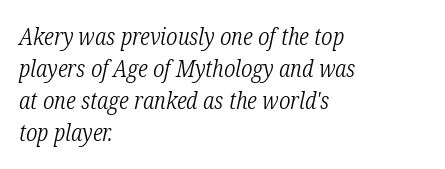
Emphasis-style slanted type is in use. Teacher's note: observe the even left margin — that is flush-left alignment. Check under the words: just untouched page. This is not heavy type; no bold has been used. Standard letterfit; no display-style spreading of the glyphs.
